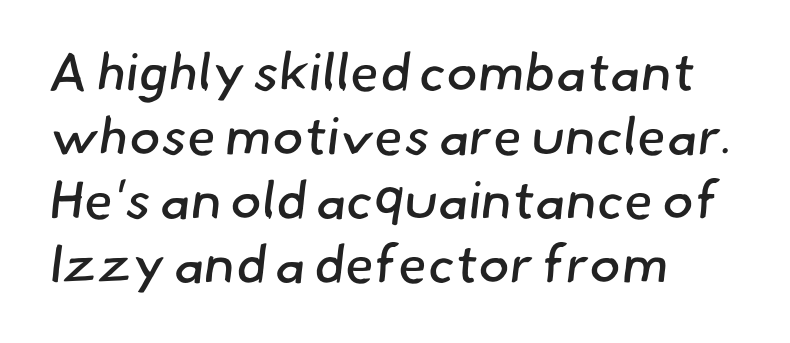
The image shows 53 px regular-weight sans-serif type; set left-aligned, line spacing 1.21x, normal letter spacing, not underlined; low stroke contrast and a small x-height.
